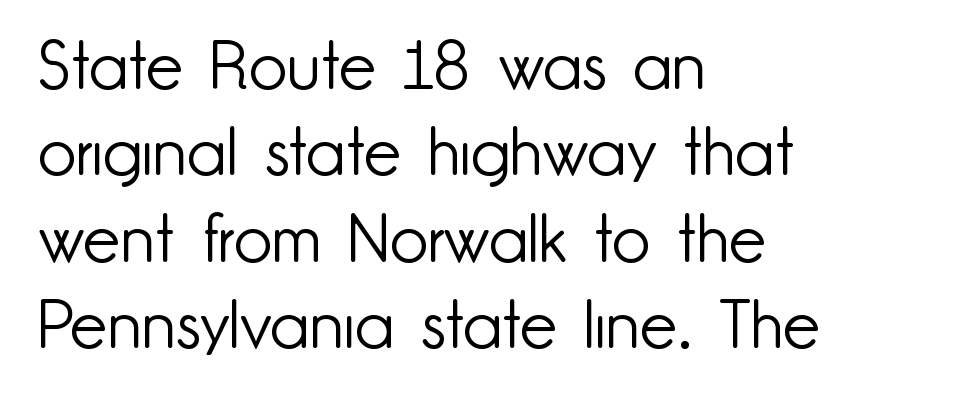
Q: Is the text bold? A: No.
Q: Is the text italic (slanted)? A: No, it is upright.
Q: Is the typeface a serif or a sans-serif typeface? A: Sans-serif.
Q: Is the text underlined? A: No.
Q: How is the paragraph aligned? A: Left-aligned.
Q: Is the spacing between letters normal or unusually wide? A: Normal.
Q: Is the spacing between lines tight, normal or loose? A: Normal.
Q: Width (condensed, normal, or wide)? A: Normal.
Q: Stroke contrast? A: Low.
Q: x-height? A: Small.
Q: Monospaced? A: No.
